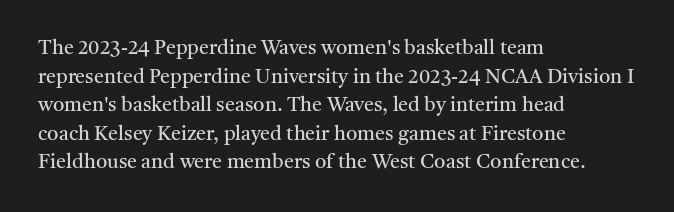
Honestly, the letter spacing is just normal — you wouldn't notice it. Every row of glyphs begins at an identical x-position on the left. The lettering holds an erect, upright posture throughout. A typesetter would call this leading conventional body-copy spacing.
